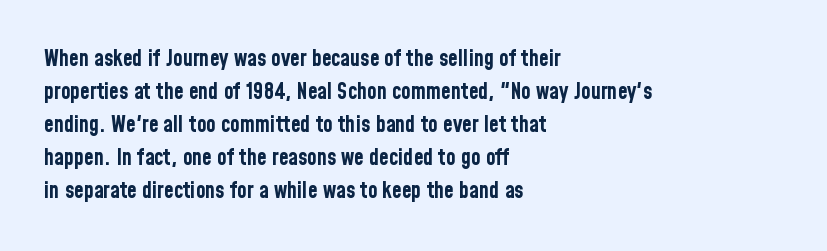
Q: Is the text bold? A: Yes.
Q: Is the text italic (slanted)? A: No, it is upright.
Q: Is the text underlined? A: No.
Q: How is the paragraph aligned? A: Left-aligned.
Q: Is the spacing between letters normal or unusually wide? A: Normal.
Q: Is the spacing between lines tight, normal or loose? A: Normal.
